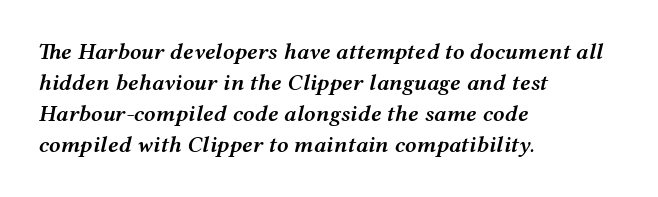
Q: Is the text bold? A: Semi-bold.
Q: Is the text italic (slanted)? A: Yes, it leans right by about 12 degrees.
Q: Is the text underlined? A: No.
Q: How is the paragraph aligned? A: Left-aligned.
Q: Is the spacing between letters normal or unusually wide? A: Normal.
Q: Is the spacing between lines tight, normal or loose? A: Normal.
